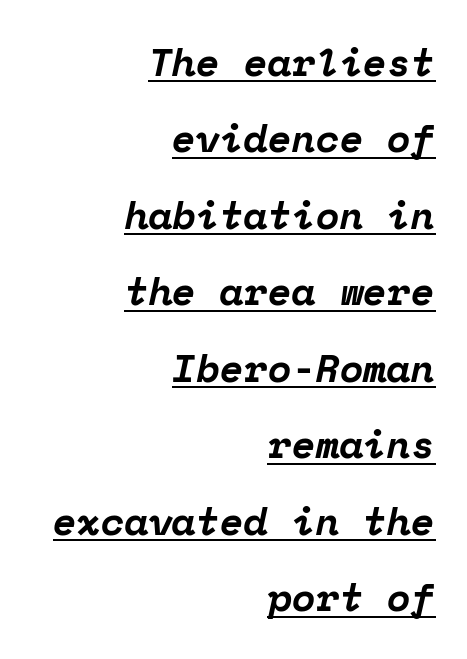
Observe the ordinary spacing: letters are neighbours, not strangers. Teacher's note: observe the even right margin — that is flush-right alignment. There's an unmistakable incline to the writing here. Old-style or modern, the face here clearly has serifs. How heavy is the stroke? Heavy — this is a bold. The lettering is marked with a stroke running underneath it.
